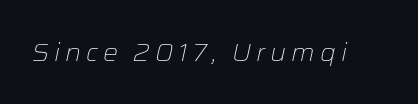
The image shows 25 px text type, italic (leaning right); set not underlined.
